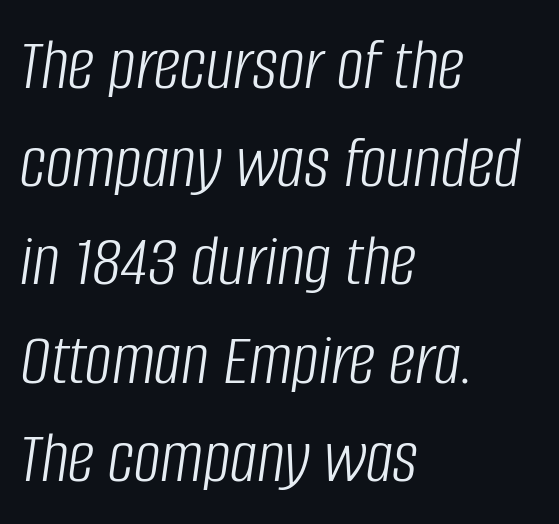
Q: Is the text bold? A: No.
Q: Is the text italic (slanted)? A: Yes, it leans right by about 8 degrees.
Q: Is the text underlined? A: No.
Q: How is the paragraph aligned? A: Left-aligned.
Q: Is the spacing between letters normal or unusually wide? A: Normal.
Q: Is the spacing between lines tight, normal or loose? A: Normal.
Q: Width (condensed, normal, or wide)? A: Condensed.
Q: Stroke contrast? A: Low.
Q: x-height? A: Large.
Q: Monospaced? A: No.
